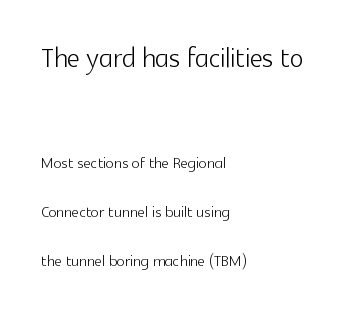
The image shows 36 px light sans-serif type, upright; set left-aligned, loose line spacing (2.32x), normal letter spacing, not underlined; the first (top) block is 1.71x larger; a medium x-height.
